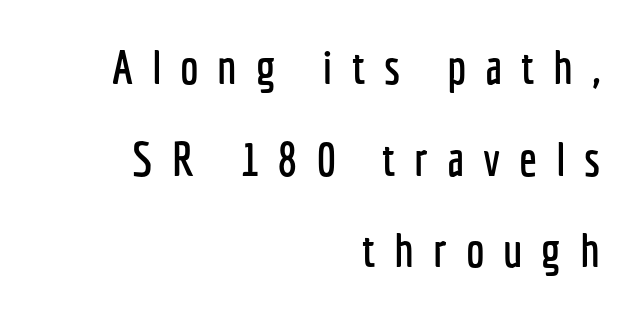
The image shows 47 px condensed sans-serif type, upright; set right-aligned, loose line spacing (1.95x), unusually wide letter spacing (+0.4 em), not underlined; low stroke contrast and a medium x-height.
